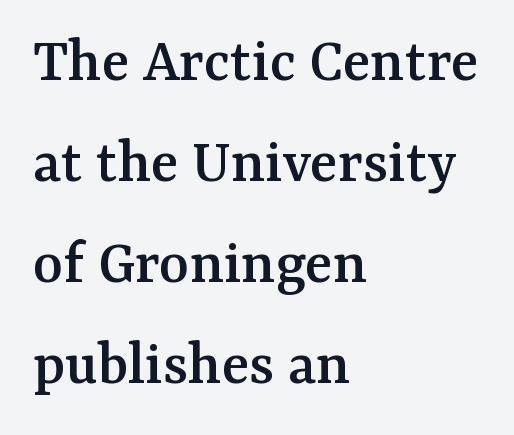
{"serif": "yes", "italic": "no", "width": "normal", "stroke_contrast": "medium", "x_height": "medium", "monospaced": "no", "underline": "no", "align": "left", "line_spacing": "normal", "line_spacing_ratio": 1.58, "letter_spacing": "normal", "letter_spacing_em": 0.0, "glyph_px": 64}
